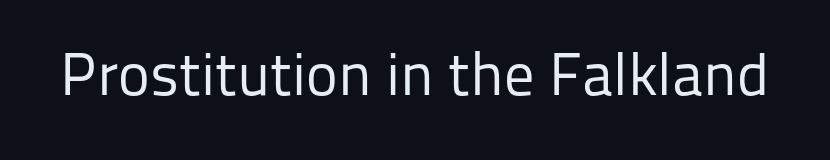
Characters remain perfectly vertical along every line. Bold? No — there's no thickening of the strokes. Serifs: no, the terminals of the letterforms are clean. Here the designer chose a conventional face with non-uniform glyph widths. Clear beneath every line of the passage.
